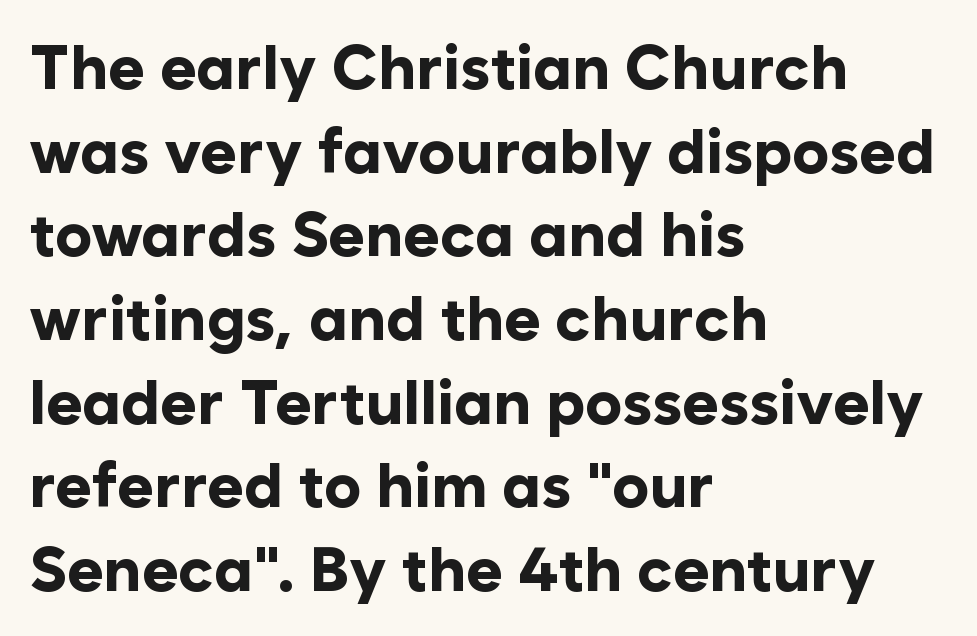
The image shows 62 px bold sans-serif type, upright; set left-aligned, normal line spacing (1.35x), normal letter spacing, not underlined; low stroke contrast and a medium x-height.
